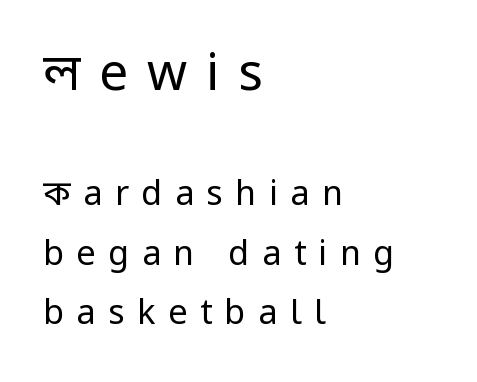
Q: Is the text bold? A: No.
Q: Is the text italic (slanted)? A: No, it is upright.
Q: Is the typeface a serif or a sans-serif typeface? A: Sans-serif.
Q: Is the text underlined? A: No.
Q: How is the paragraph aligned? A: Left-aligned.
Q: Is the spacing between letters normal or unusually wide? A: Unusually wide.
Q: Which block of text is set in a larger size, the first (top) or the second (bottom)? A: The first (top) one.
Q: Width (condensed, normal, or wide)? A: Condensed.
Q: Stroke contrast? A: Low.
Q: x-height? A: Large.
Q: Monospaced? A: No.
